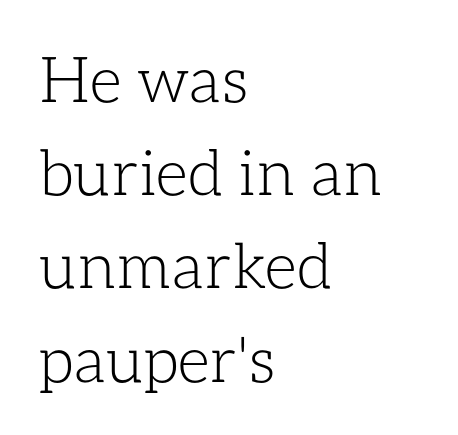
{"italic": "no", "bold": "no", "weight": "light", "width": "normal", "stroke_contrast": "low", "x_height": "medium", "monospaced": "no", "underline": "no", "align": "left", "line_spacing": "normal", "line_spacing_ratio": 1.48, "letter_spacing": "normal", "letter_spacing_em": 0.0, "glyph_px": 63}
